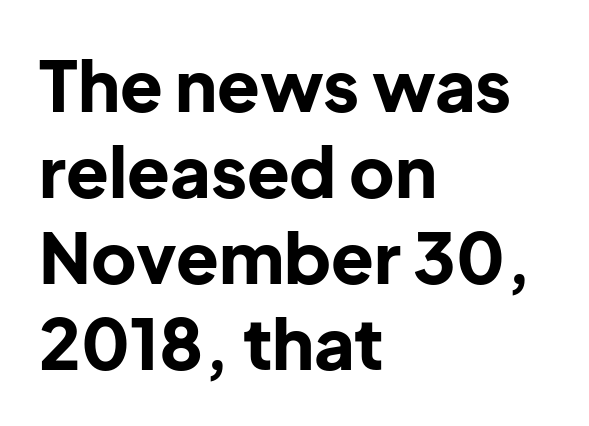
The image shows 70 px bold sans-serif type, upright; set left-aligned, line spacing 1.23x, normal letter spacing, not underlined; low stroke contrast and a medium x-height.
